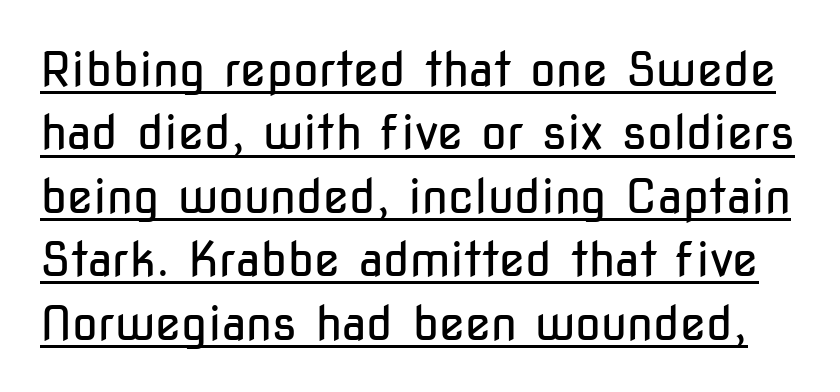
{"serif": "no", "italic": "no", "bold": "no", "weight": "regular", "width": "condensed", "stroke_contrast": "low", "x_height": "medium", "monospaced": "no", "underline": "yes", "line_spacing": "normal", "line_spacing_ratio": 1.35, "letter_spacing": "normal", "letter_spacing_em": 0.0, "glyph_px": 47}
